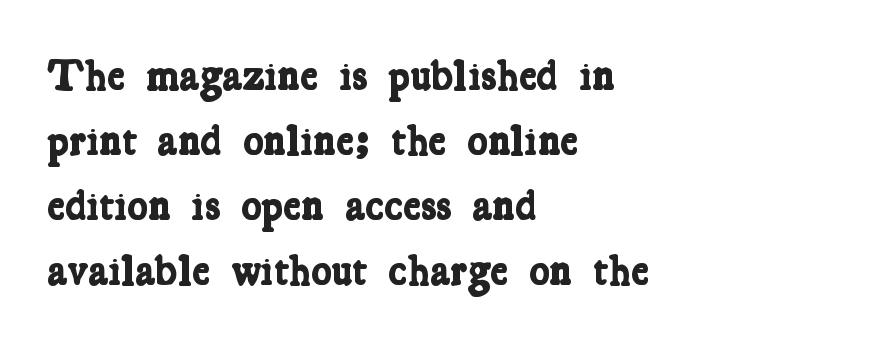
A classic flush-left, rag-right setting is used for this passage. Only glyphs here, with clear space below each row. The designer went with a serif here, giving each stem small feet. You could not count columns in this text — the font is proportionally spaced. Caption: standard tracking, unaltered.
